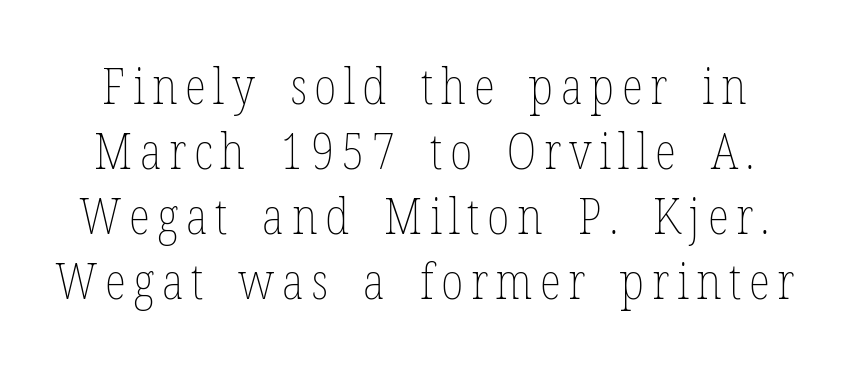
{"italic": "no", "bold": "no", "weight": "thin", "width": "condensed", "stroke_contrast": "low", "x_height": "medium", "monospaced": "no", "underline": "no", "line_spacing": "normal", "line_spacing_ratio": 1.3, "glyph_px": 50}
